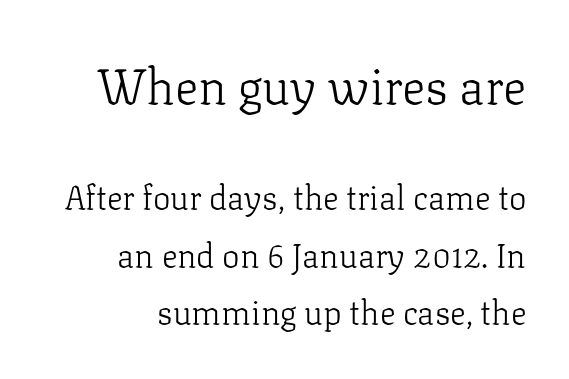
Look at the glyph heights: the upper group is clearly the bigger setting. This sample uses an upright cut, with every glyph sitting square on the baseline. Nobody touched the tracking dial on this one. The font is comparable to plain body text, perhaps lighter. Unmarked baselines from the first word to the last.
